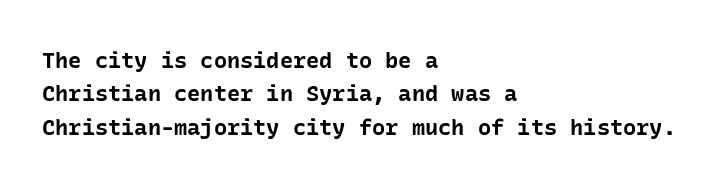
The strip under each line holds only bare page. Between one letter and the next there's only the usual sliver of space. Is there any slant? The stems are plumb. Plenty of ink on the page — the face is bold. Leading matches the norm, producing a regular column.
